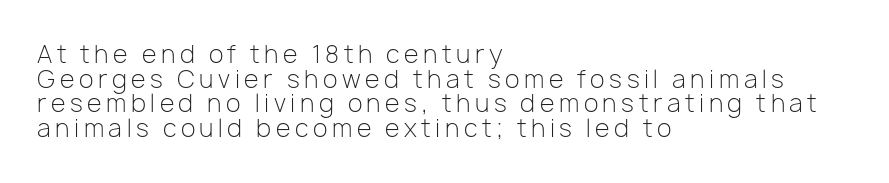
{"italic": "no", "bold": "no", "underline": "no", "align": "left", "line_spacing": "tight", "line_spacing_ratio": 1.03, "glyph_px": 24}
